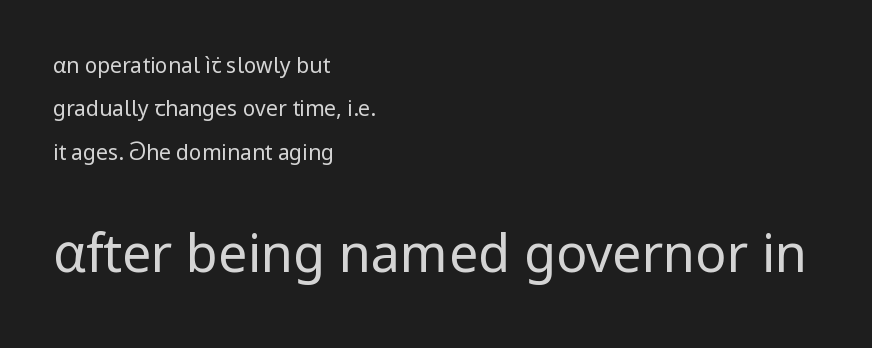
{"serif": "no", "italic": "no", "bold": "no", "weight": "regular", "width": "normal", "stroke_contrast": "low", "x_height": "medium", "monospaced": "no", "underline": "no", "align": "left", "line_spacing": "loose", "line_spacing_ratio": 2.06, "letter_spacing": "normal", "letter_spacing_em": 0.0, "larger_block": "second", "size_ratio": 2.48, "glyph_px": 52}
